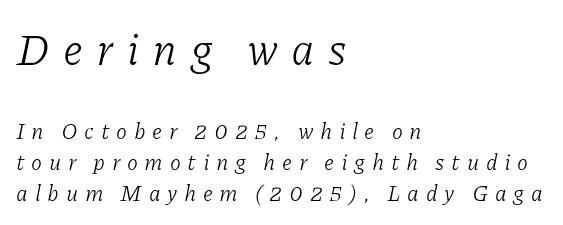
Classification — serif. The area under the type is left untouched. Here the first block reads like a headline and the second like body copy. Is the block centered? No — it sits flush against the left margin. No chunkiness to these letters — they're not bold.
